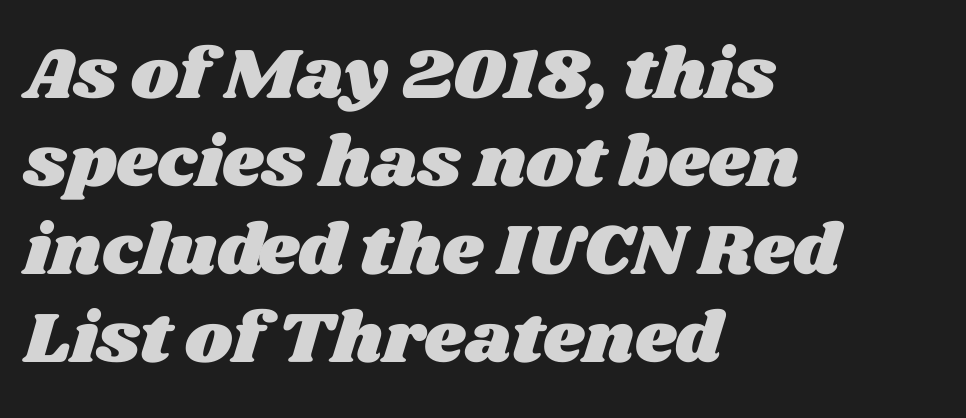
Line starts are locked; line ends wander. Bare-footed words on every line. Each letter keeps its own natural width here, so spacing adapts to shape. What stands out about the letter spacing? Nothing — it is the standard amount.
